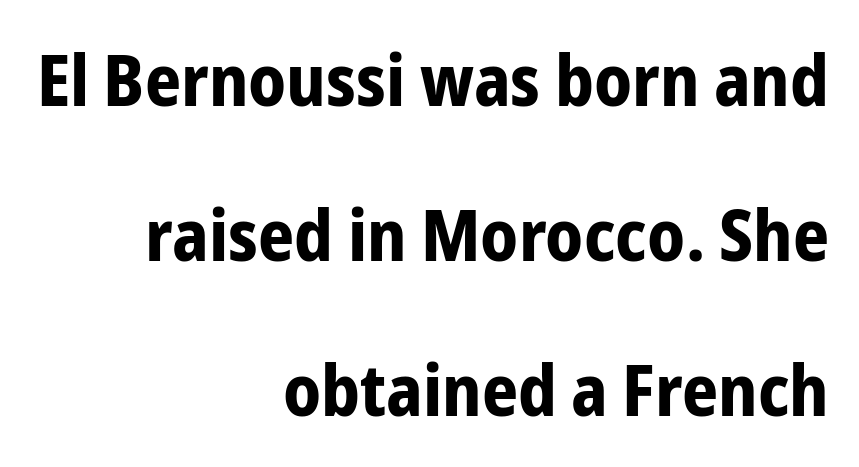
Q: Is the text bold? A: Yes.
Q: Is the text italic (slanted)? A: No, it is upright.
Q: Is the typeface a serif or a sans-serif typeface? A: Sans-serif.
Q: Is the text underlined? A: No.
Q: How is the paragraph aligned? A: Right-aligned.
Q: Is the spacing between letters normal or unusually wide? A: Normal.
Q: Is the spacing between lines tight, normal or loose? A: Loose.
Q: Width (condensed, normal, or wide)? A: Condensed.
Q: Stroke contrast? A: Low.
Q: x-height? A: Medium.
Q: Monospaced? A: No.
